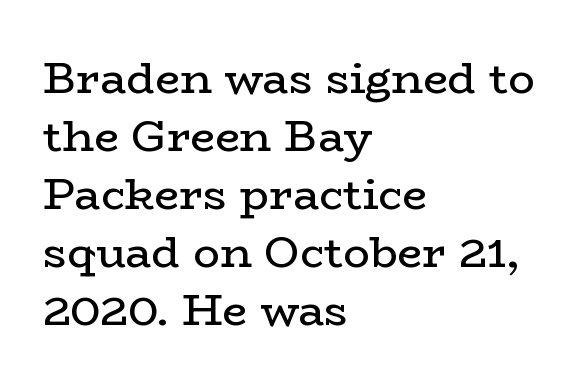
Line beginnings align vertically; line endings do not. Is there any slant? The stems are plumb. Unbolded letterforms with no extra heft. The zone under the glyphs is completely vacant.
